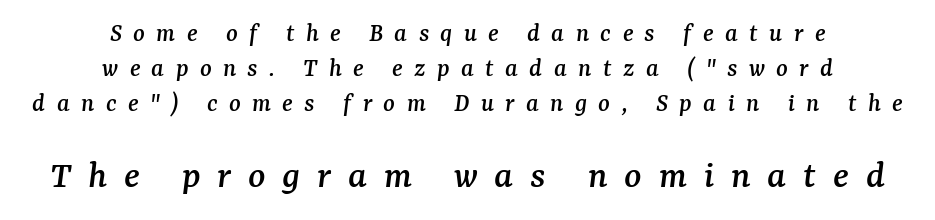
Q: Is the text italic (slanted)? A: Yes, it leans right by about 7 degrees.
Q: Is the typeface a serif or a sans-serif typeface? A: Serif.
Q: Is the text underlined? A: No.
Q: How is the paragraph aligned? A: Centered.
Q: Is the spacing between letters normal or unusually wide? A: Unusually wide.
Q: Is the spacing between lines tight, normal or loose? A: Normal.
Q: Which block of text is set in a larger size, the first (top) or the second (bottom)? A: The second (bottom) one.
Q: Width (condensed, normal, or wide)? A: Normal.
Q: Stroke contrast? A: Medium.
Q: x-height? A: Medium.
Q: Monospaced? A: No.
